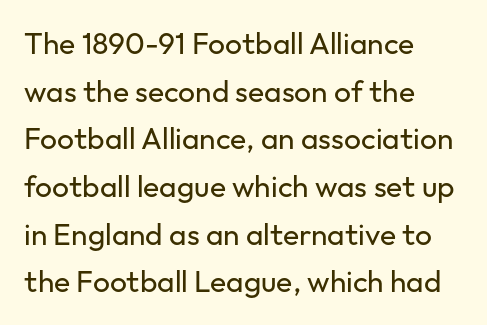
Q: Is the text bold? A: No.
Q: Is the text italic (slanted)? A: No, it is upright.
Q: Is the typeface a serif or a sans-serif typeface? A: Sans-serif.
Q: Is the text underlined? A: No.
Q: How is the paragraph aligned? A: Left-aligned.
Q: Is the spacing between letters normal or unusually wide? A: Normal.
Q: Is the spacing between lines tight, normal or loose? A: Normal.
Q: Width (condensed, normal, or wide)? A: Normal.
Q: Stroke contrast? A: Low.
Q: x-height? A: Medium.
Q: Monospaced? A: No.
